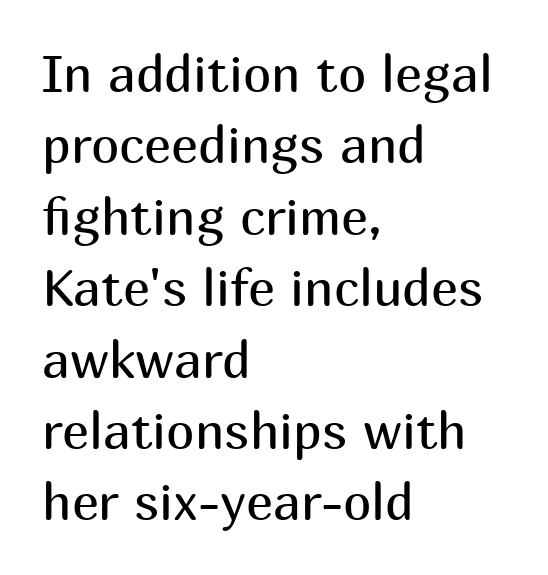
The image shows 51 px regular-weight sans-serif type, upright; set left-aligned, normal line spacing (1.4x), normal letter spacing, not underlined; medium stroke contrast and a medium x-height.
